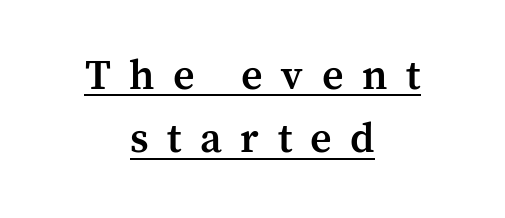
The image shows 42 px semibold serif type, upright; set centered, normal line spacing (1.51x), unusually wide letter spacing (+0.44 em), underlined; medium stroke contrast and a medium x-height.
